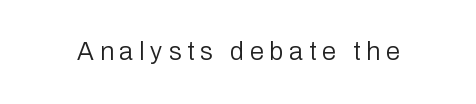
The image shows 25 px text type, upright; set unusually wide letter spacing (+0.24 em), not underlined.
